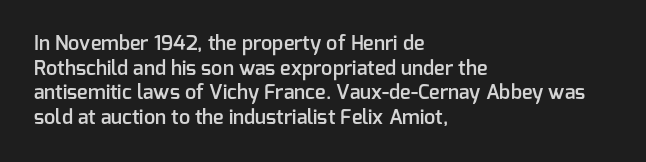
Characters follow at the spacing the type designer built in. The specimen reads as upright at a glance. The specimen omits any rule beneath the text block's lines. Short and long lines alike share a common starting point at left. Notice the strokes are somewhat thickened but not fully heavy: this is a semibold.
